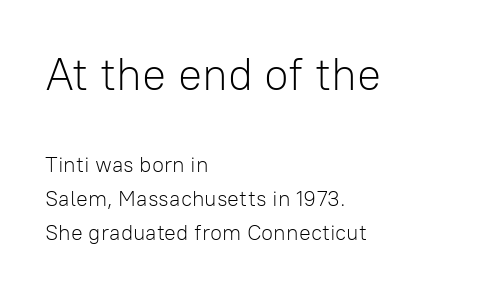
The image shows 45 px light sans-serif type, upright; set left-aligned, normal line spacing (1.54x), normal letter spacing, not underlined; the first (top) block is 2.05x larger; low stroke contrast and a medium x-height.
